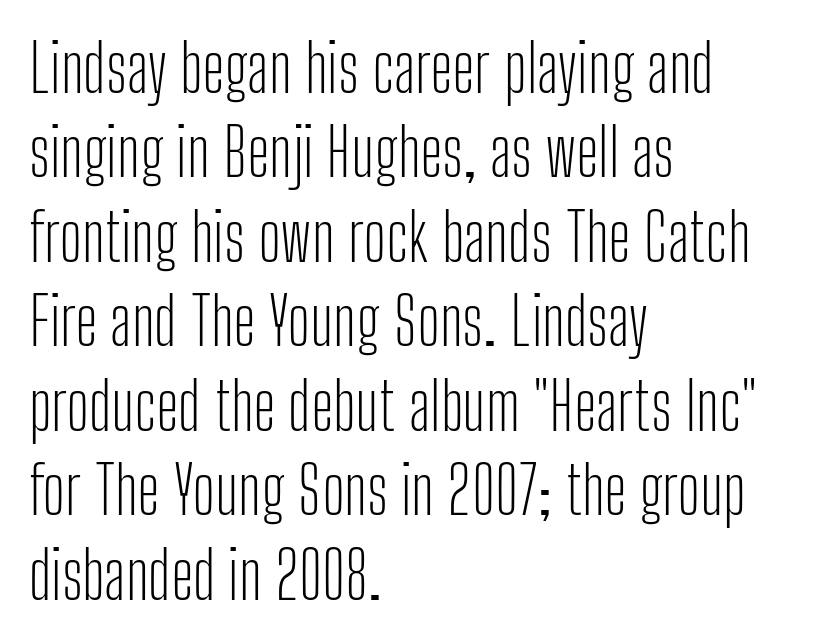
Q: Is the text bold? A: No.
Q: Is the text italic (slanted)? A: No, it is upright.
Q: Is the typeface a serif or a sans-serif typeface? A: Sans-serif.
Q: Is the text underlined? A: No.
Q: How is the paragraph aligned? A: Left-aligned.
Q: Is the spacing between letters normal or unusually wide? A: Normal.
Q: Is the spacing between lines tight, normal or loose? A: Normal.
Q: Width (condensed, normal, or wide)? A: Condensed.
Q: Stroke contrast? A: Low.
Q: x-height? A: Medium.
Q: Monospaced? A: No.
